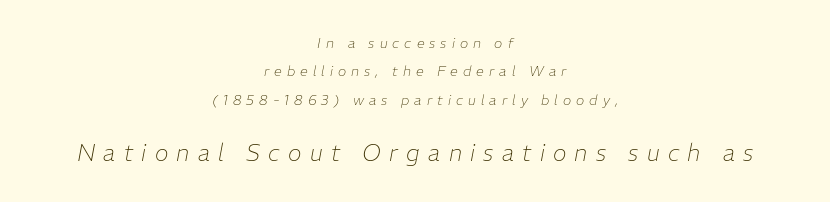
The image shows 23 px text type, italic (leaning right); set centered, loose line spacing (2.03x), unusually wide letter spacing (+0.36 em), not underlined; the second (bottom) block is 1.64x larger.
